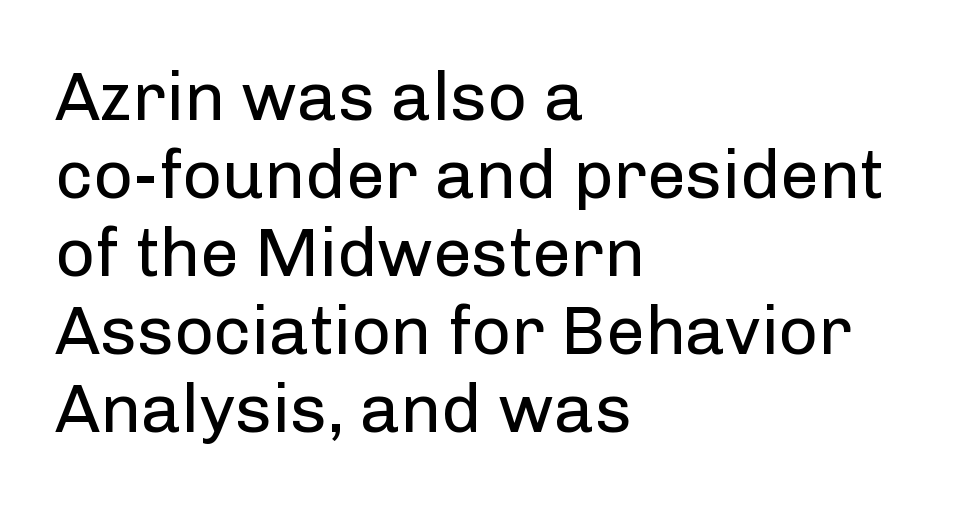
{"serif": "no", "italic": "no", "bold": "no", "weight": "regular", "width": "normal", "stroke_contrast": "low", "x_height": "medium", "monospaced": "no", "underline": "no", "align": "left", "line_spacing": "tight", "line_spacing_ratio": 1.13, "letter_spacing": "normal", "letter_spacing_em": 0.0, "glyph_px": 69}
